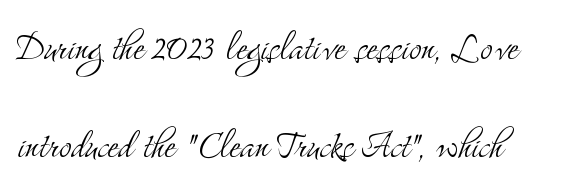
Q: Is the text bold? A: No.
Q: Is the text italic (slanted)? A: Yes.
Q: Is the typeface a serif or a sans-serif typeface? A: Serif.
Q: Is the text underlined? A: No.
Q: How is the paragraph aligned? A: Left-aligned.
Q: Is the spacing between letters normal or unusually wide? A: Normal.
Q: Is the spacing between lines tight, normal or loose? A: Loose.
Q: Width (condensed, normal, or wide)? A: Condensed.
Q: Stroke contrast? A: Medium.
Q: x-height? A: Small.
Q: Monospaced? A: No.
